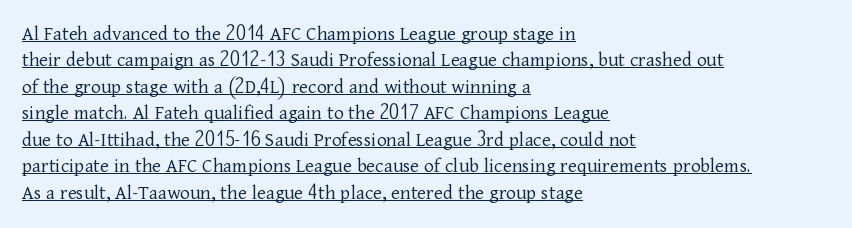
Q: Is the text bold? A: No.
Q: Is the text italic (slanted)? A: No, it is upright.
Q: Is the text underlined? A: Yes.
Q: How is the paragraph aligned? A: Left-aligned.
Q: Is the spacing between letters normal or unusually wide? A: Normal.
Q: Is the spacing between lines tight, normal or loose? A: Normal.
